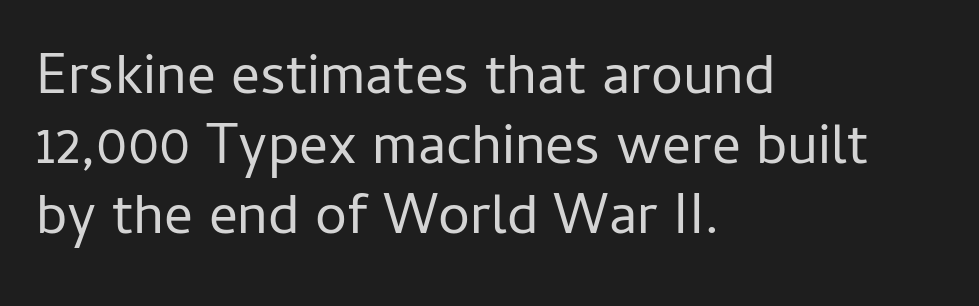
The image shows 57 px regular-weight sans-serif type, upright; set left-aligned, line spacing 1.23x, normal letter spacing, not underlined; low stroke contrast and a medium x-height.
